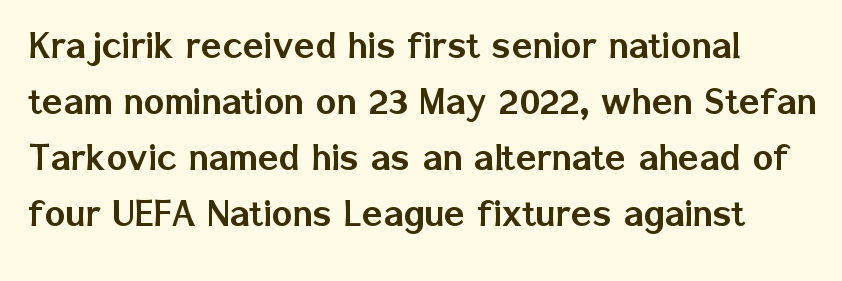
Q: Is the text italic (slanted)? A: No, it is upright.
Q: Is the typeface a serif or a sans-serif typeface? A: Sans-serif.
Q: Is the text underlined? A: No.
Q: Is the spacing between letters normal or unusually wide? A: Normal.
Q: Is the spacing between lines tight, normal or loose? A: Normal.
Q: Width (condensed, normal, or wide)? A: Normal.
Q: Stroke contrast? A: Low.
Q: x-height? A: Medium.
Q: Monospaced? A: No.
